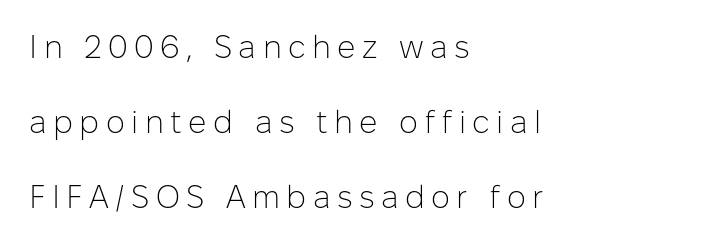
The image shows 32 px light sans-serif type, upright; set left-aligned, loose line spacing (2.35x), unusually wide letter spacing (+0.2 em), not underlined; low stroke contrast and a medium x-height.
